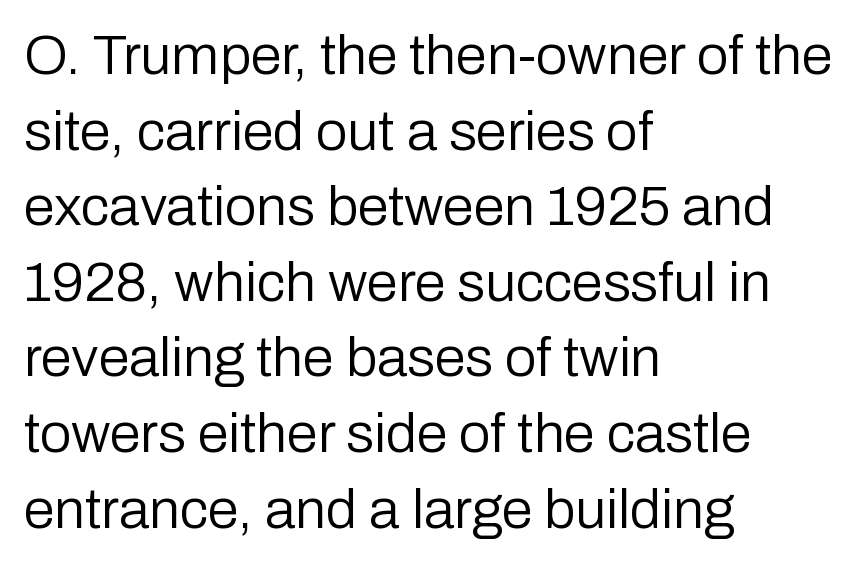
{"serif": "no", "italic": "no", "bold": "no", "weight": "regular", "width": "normal", "stroke_contrast": "low", "x_height": "medium", "monospaced": "no", "underline": "no", "align": "left", "line_spacing": "normal", "line_spacing_ratio": 1.35, "letter_spacing": "normal", "letter_spacing_em": 0.0, "glyph_px": 56}
